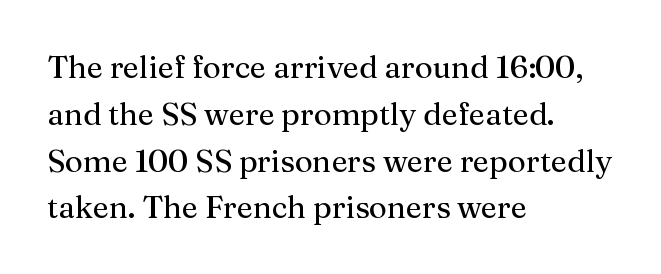
Do the characters align in a grid? No, the font is proportional. Reading down the block, your eye returns to a fixed left position each line. Just letters on the line, the space beneath them empty. The face used here is seriffed, in the tradition of book romans. Compared with typical body copy, the letter spacing here is the same.
